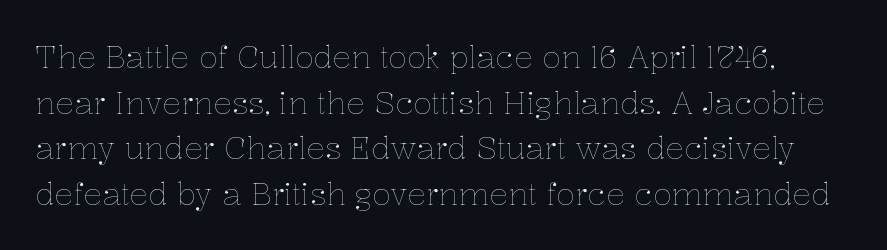
The image shows 31 px thin type, upright; set normal line spacing (1.47x), normal letter spacing, not underlined; low stroke contrast and a medium x-height.
